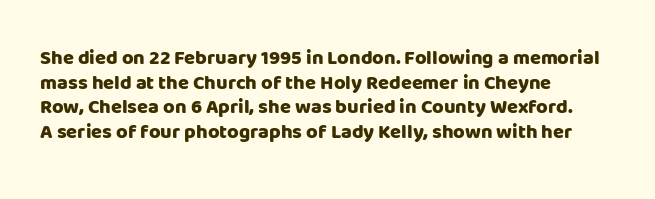
Q: Is the text bold? A: Yes.
Q: Is the text italic (slanted)? A: No, it is upright.
Q: Is the text underlined? A: No.
Q: How is the paragraph aligned? A: Left-aligned.
Q: Is the spacing between letters normal or unusually wide? A: Normal.
